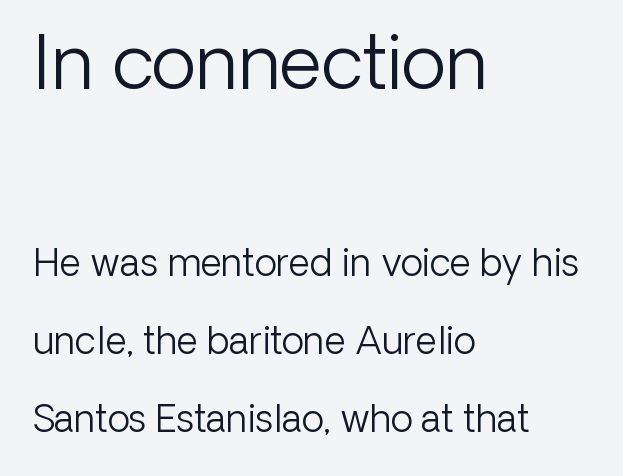
The image shows 74 px light sans-serif type, upright; set left-aligned, loose line spacing (2.11x), normal letter spacing, not underlined; the first (top) block is 2.0x larger; low stroke contrast and a medium x-height.
